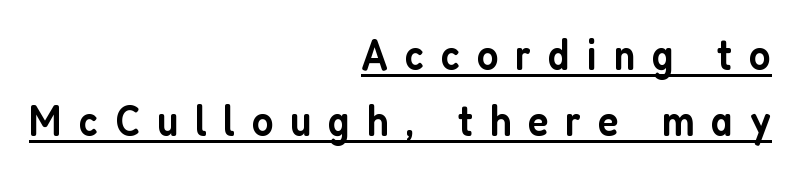
Q: Is the text bold? A: Semi-bold.
Q: Is the text italic (slanted)? A: No, it is upright.
Q: Is the typeface a serif or a sans-serif typeface? A: Sans-serif.
Q: Is the text underlined? A: Yes.
Q: How is the paragraph aligned? A: Right-aligned.
Q: Is the spacing between letters normal or unusually wide? A: Unusually wide.
Q: Is the spacing between lines tight, normal or loose? A: Normal.
Q: Width (condensed, normal, or wide)? A: Condensed.
Q: Stroke contrast? A: Low.
Q: x-height? A: Medium.
Q: Monospaced? A: No.
